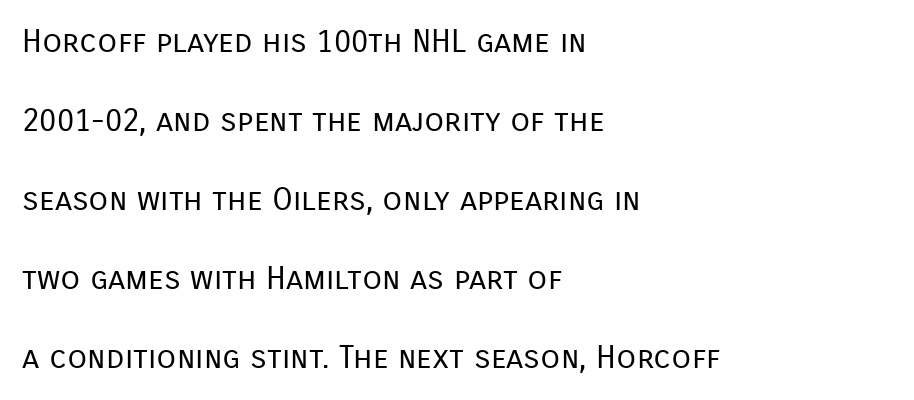
The image shows 32 px regular-weight sans-serif type, upright; set left-aligned, loose line spacing (2.47x), normal letter spacing, not underlined; low stroke contrast and a medium x-height.
